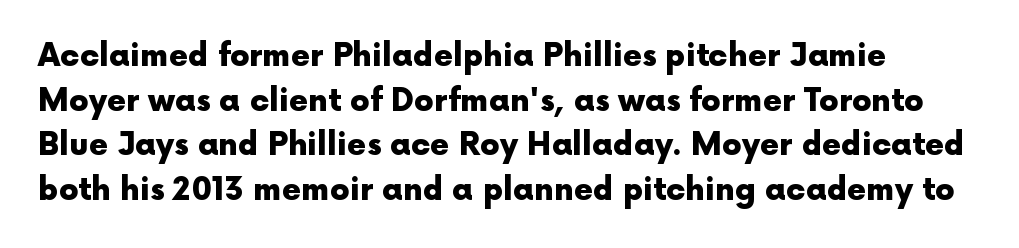
The image shows 31 px heavy sans-serif type, upright; set left-aligned, normal line spacing (1.44x), normal letter spacing, not underlined; a medium x-height.
